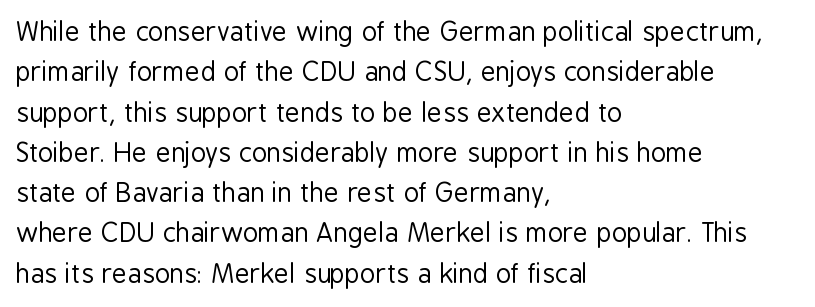
The image shows 26 px text type, upright; set left-aligned, normal line spacing (1.55x), normal letter spacing, not underlined.
